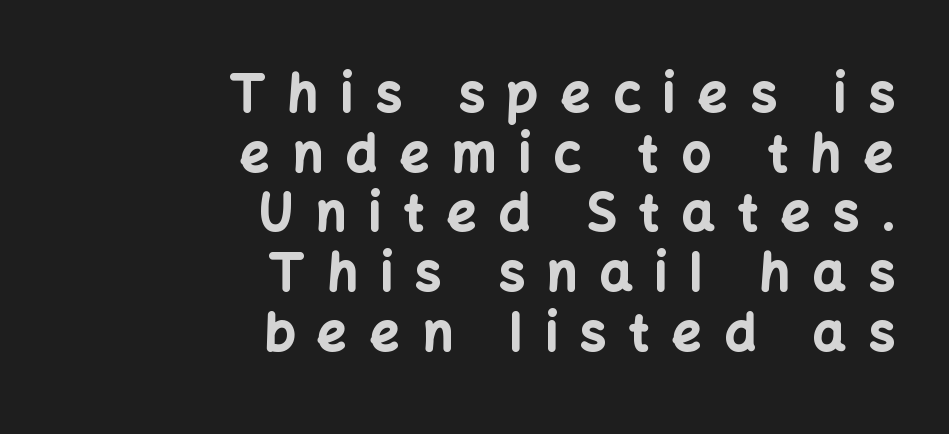
Q: Is the text bold? A: Yes.
Q: Is the text italic (slanted)? A: No, it is upright.
Q: Is the typeface a serif or a sans-serif typeface? A: Sans-serif.
Q: Is the text underlined? A: No.
Q: How is the paragraph aligned? A: Right-aligned.
Q: Is the spacing between letters normal or unusually wide? A: Unusually wide.
Q: Width (condensed, normal, or wide)? A: Normal.
Q: Stroke contrast? A: Low.
Q: x-height? A: Medium.
Q: Monospaced? A: No.
